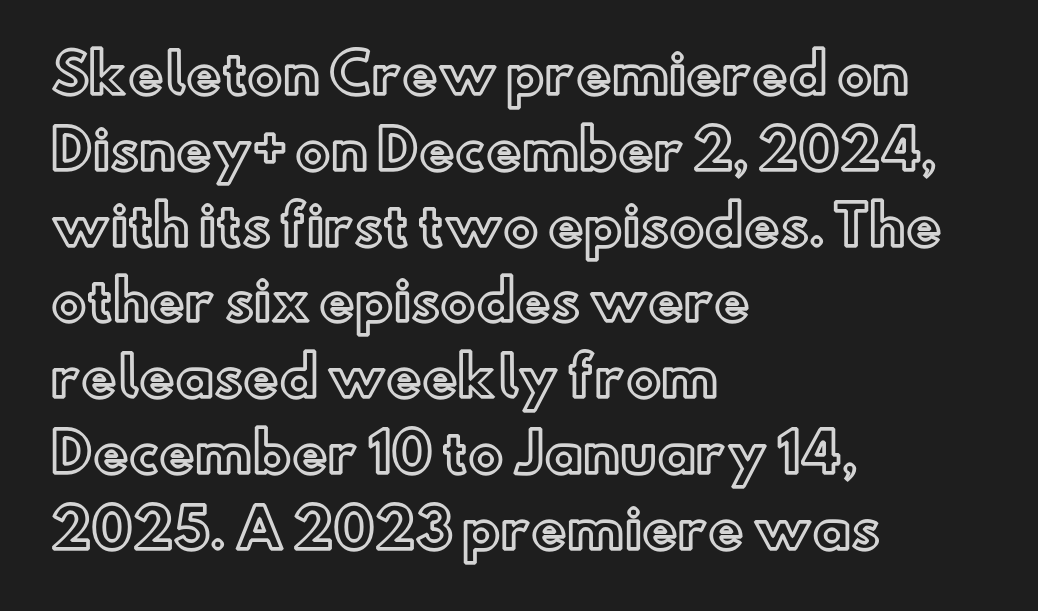
{"italic": "no", "width": "normal", "x_height": "small", "monospaced": "no", "underline": "no", "align": "left", "line_spacing": "normal", "line_spacing_ratio": 1.43, "letter_spacing": "normal", "letter_spacing_em": 0.0, "glyph_px": 53}
